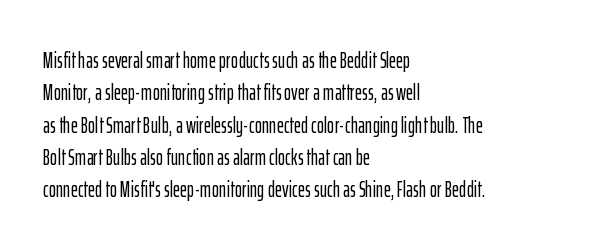
The image shows 22 px text type, upright; set left-aligned, normal line spacing (1.47x), normal letter spacing, not underlined.
